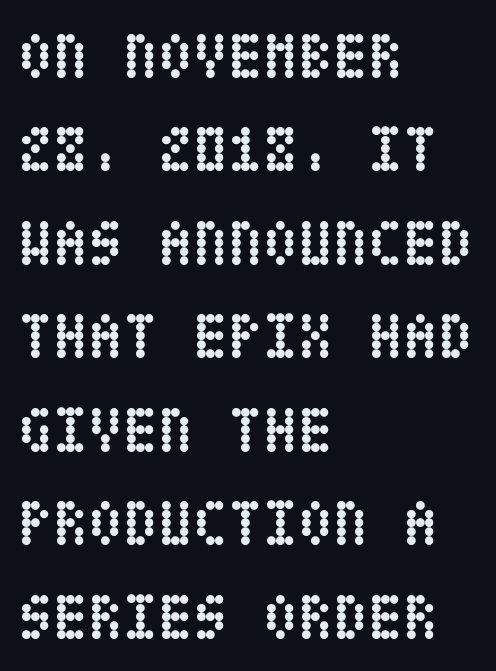
What stands out about the letter spacing? Nothing — it is the standard amount. Typeset ragged right — the left edge is the straight one. A typesetter would mark this as roman, not italic. These lines carry a lot of weight — the face is fully bold.
